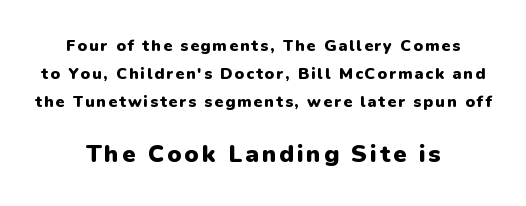
Q: Is the text bold? A: Yes.
Q: Is the text italic (slanted)? A: No, it is upright.
Q: Is the text underlined? A: No.
Q: How is the paragraph aligned? A: Centered.
Q: Which block of text is set in a larger size, the first (top) or the second (bottom)? A: The second (bottom) one.
